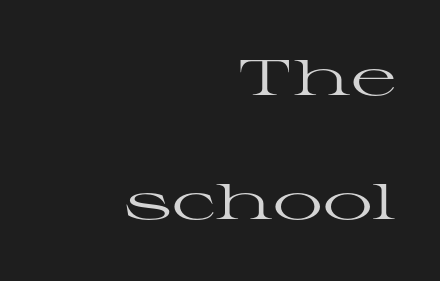
The image shows 50 px regular-weight, wide serif type, upright; set right-aligned, loose line spacing (2.49x), normal letter spacing, not underlined; high stroke contrast and a medium x-height.
